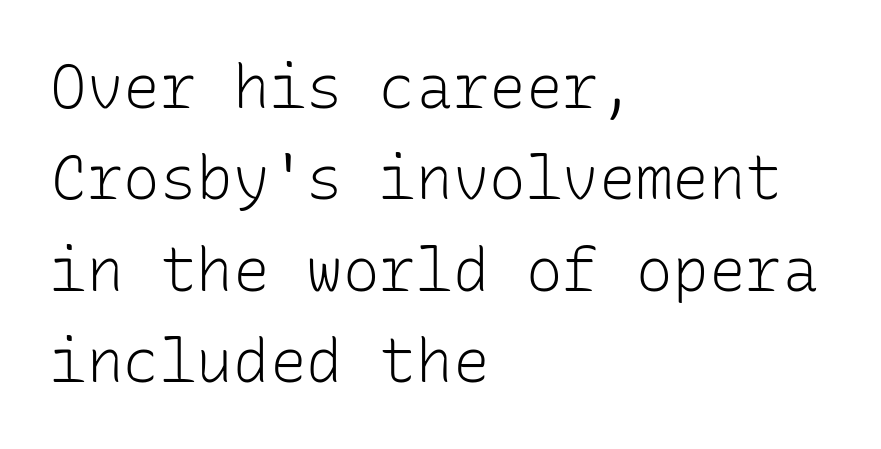
This sample has the even, mechanical cadence of fixed-width lettering. Anything drawn beneath the words? Only blank space. Short and long lines alike share a common starting point at left. Serif or sans? Sans — the stroke terminals are bare.
